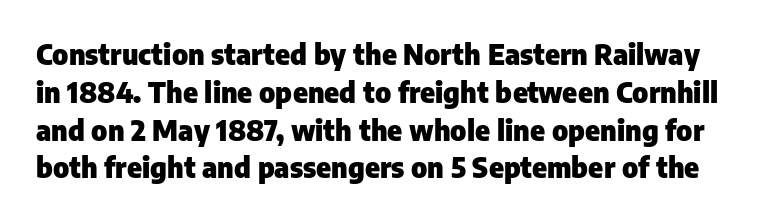
The image shows 28 px heavy sans-serif type, upright; set normal line spacing (1.35x), normal letter spacing, not underlined; low stroke contrast and a medium x-height.
